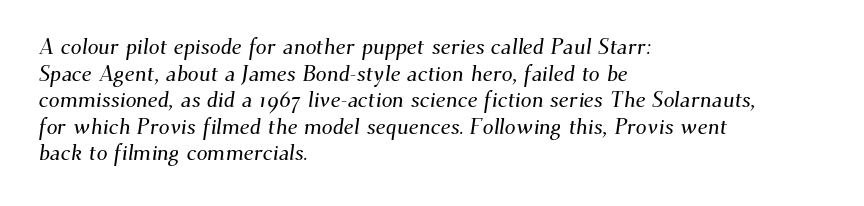
The image shows 22 px text type; set left-aligned, line spacing 1.21x, normal letter spacing, not underlined.
